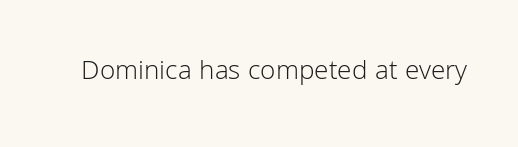
The image shows 28 px light sans-serif type, upright; set normal letter spacing, not underlined; low stroke contrast and a medium x-height.
